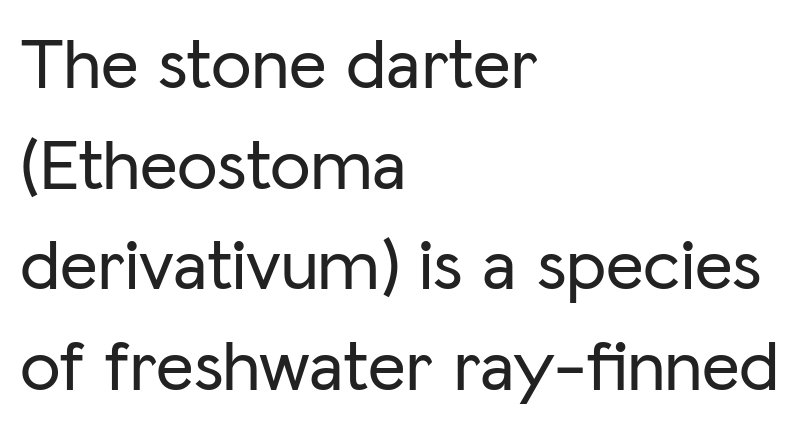
The image shows 73 px sans-serif type, upright; set left-aligned, normal line spacing (1.38x), normal letter spacing, not underlined; low stroke contrast and a medium x-height.
